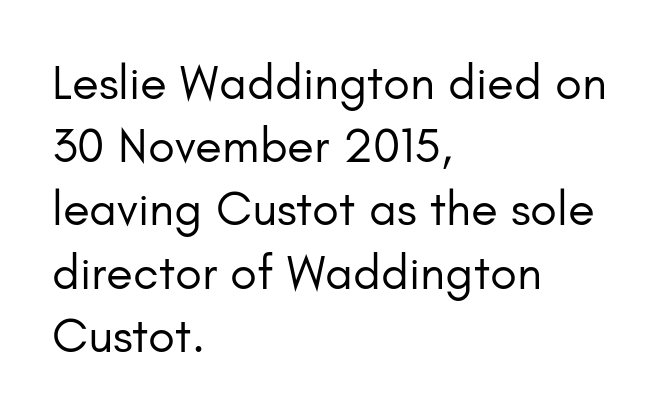
{"serif": "no", "italic": "no", "bold": "no", "weight": "regular", "width": "normal", "stroke_contrast": "low", "x_height": "small", "monospaced": "no", "underline": "no", "align": "left", "line_spacing": "normal", "line_spacing_ratio": 1.29, "letter_spacing": "normal", "letter_spacing_em": 0.0, "glyph_px": 49}
